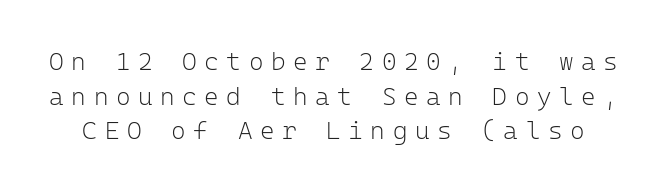
Q: Is the text bold? A: No.
Q: Is the text italic (slanted)? A: No, it is upright.
Q: Is the text underlined? A: No.
Q: Is the spacing between letters normal or unusually wide? A: Unusually wide.
Q: Is the spacing between lines tight, normal or loose? A: Normal.
